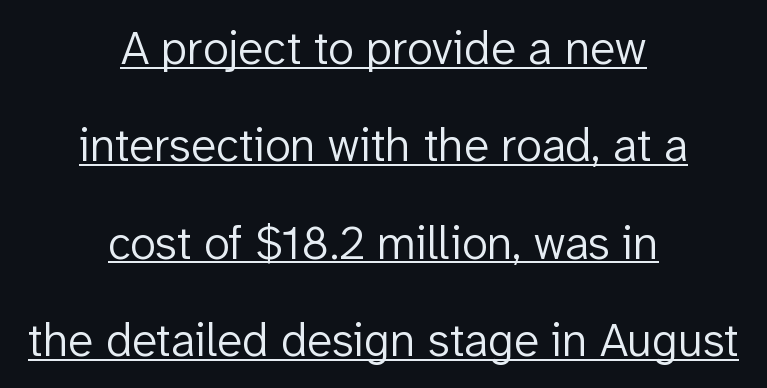
The image shows 47 px light sans-serif type, upright; set centered, loose line spacing (2.07x), normal letter spacing, underlined; low stroke contrast and a medium x-height.
